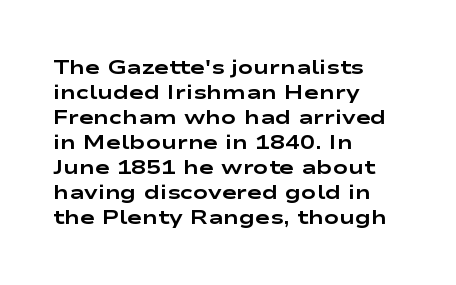
{"italic": "no", "bold": "yes", "underline": "no", "align": "left", "line_spacing": "normal", "line_spacing_ratio": 1.25, "letter_spacing": "normal", "letter_spacing_em": 0.0, "glyph_px": 20}
